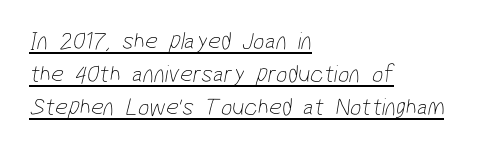
{"bold": "no", "underline": "yes", "align": "left", "line_spacing": "normal", "line_spacing_ratio": 1.32, "letter_spacing": "normal", "letter_spacing_em": 0.0, "glyph_px": 25}
